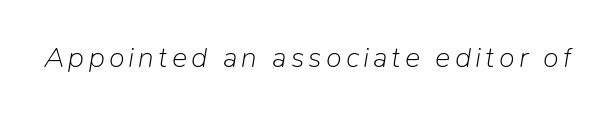
Stems and bowls with no extra thickness — not bold. Characters are canted at an angle relative to the baseline's perpendicular. Is this a fixed-width face? No — the glyphs have proportional, varying widths. Unmarked baselines from the first word to the last.
